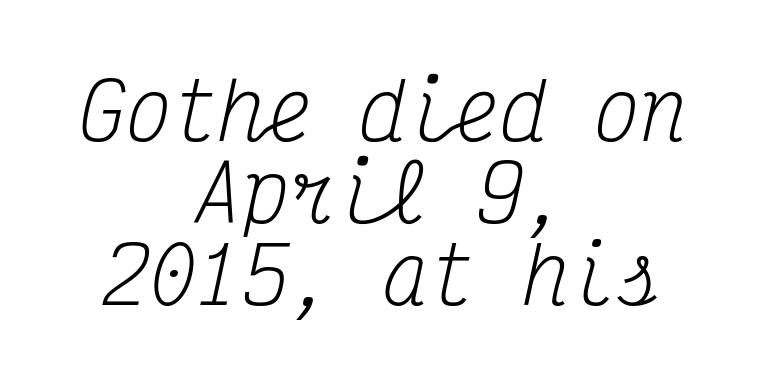
The image shows 78 px regular-weight, condensed serif type, italic (leaning right), monospaced; set centered, tight line spacing (1.05x), normal letter spacing, not underlined; medium stroke contrast and a medium x-height.
